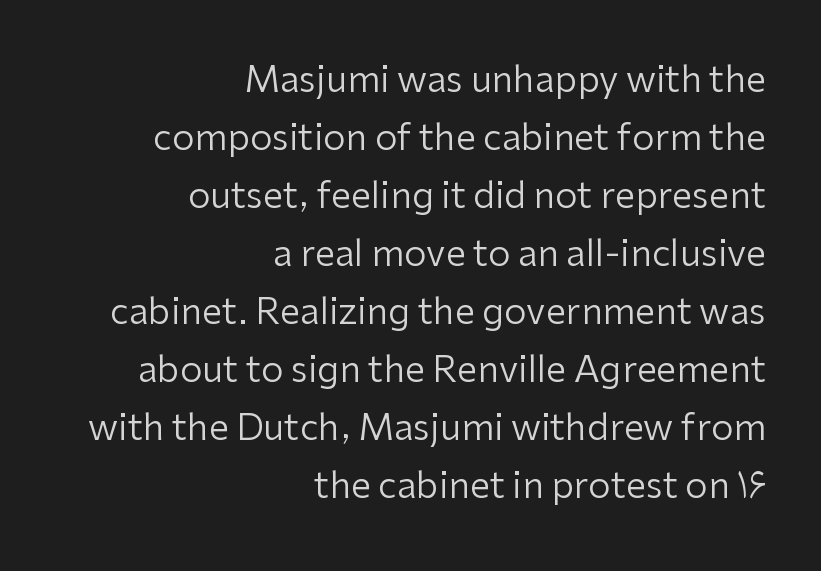
The image shows 36 px regular-weight sans-serif type, upright; set right-aligned, normal line spacing (1.61x), normal letter spacing, not underlined; low stroke contrast and a medium x-height.
